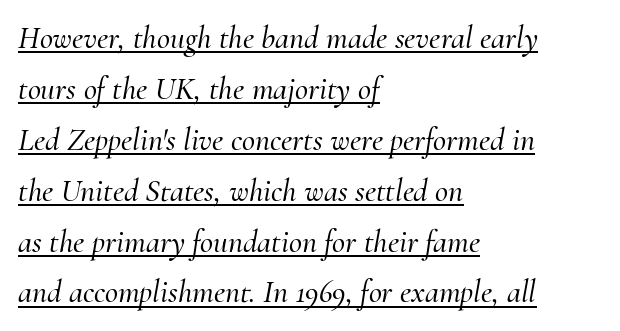
The image shows 32 px serif type, italic (leaning right); set left-aligned, normal line spacing (1.59x), normal letter spacing, underlined; medium stroke contrast and a small x-height.
